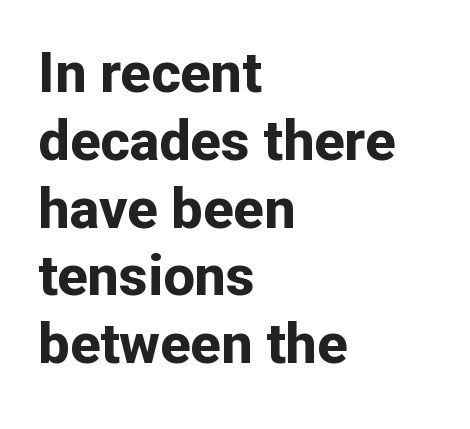
The image shows 56 px bold sans-serif type, upright; set left-aligned, line spacing 1.21x, normal letter spacing, not underlined; low stroke contrast and a medium x-height.
